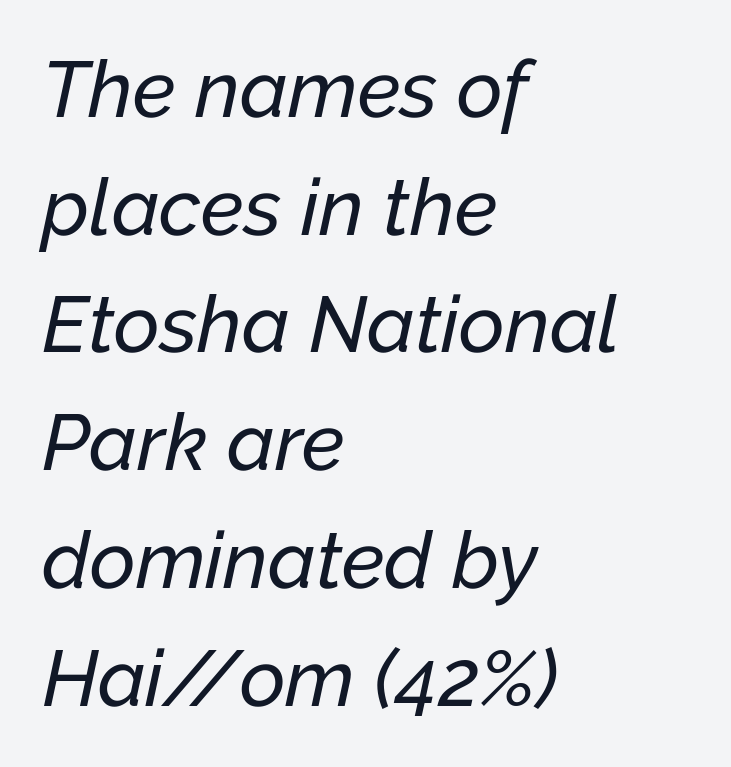
The image shows 79 px text type, italic (leaning right); set left-aligned, normal line spacing (1.49x), normal letter spacing, not underlined; low stroke contrast and a medium x-height.
